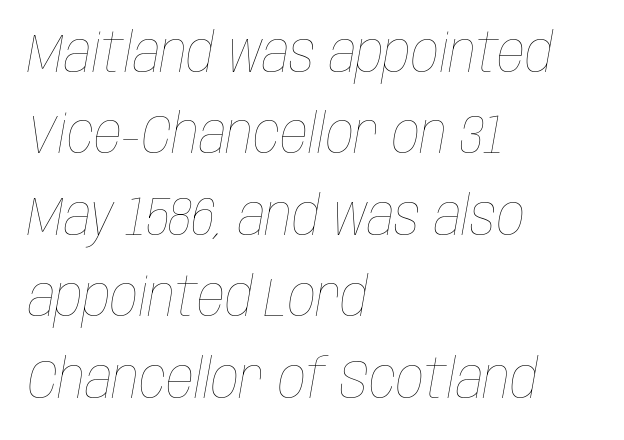
{"italic": "yes", "lean": "right", "slant_degrees": 10, "bold": "no", "weight": "thin", "width": "condensed", "stroke_contrast": "low", "x_height": "large", "monospaced": "no", "underline": "no", "align": "left", "line_spacing": "normal", "line_spacing_ratio": 1.48, "letter_spacing": "normal", "letter_spacing_em": 0.0, "glyph_px": 55}
